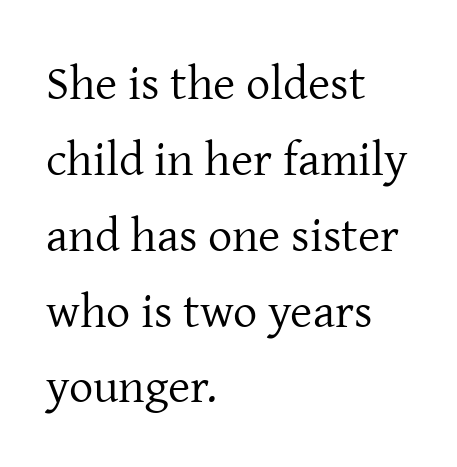
Q: Is the text bold? A: No.
Q: Is the text italic (slanted)? A: No, it is upright.
Q: Is the typeface a serif or a sans-serif typeface? A: Serif.
Q: Is the text underlined? A: No.
Q: How is the paragraph aligned? A: Left-aligned.
Q: Is the spacing between letters normal or unusually wide? A: Normal.
Q: Is the spacing between lines tight, normal or loose? A: Normal.
Q: Width (condensed, normal, or wide)? A: Normal.
Q: Stroke contrast? A: Low.
Q: x-height? A: Medium.
Q: Monospaced? A: No.
